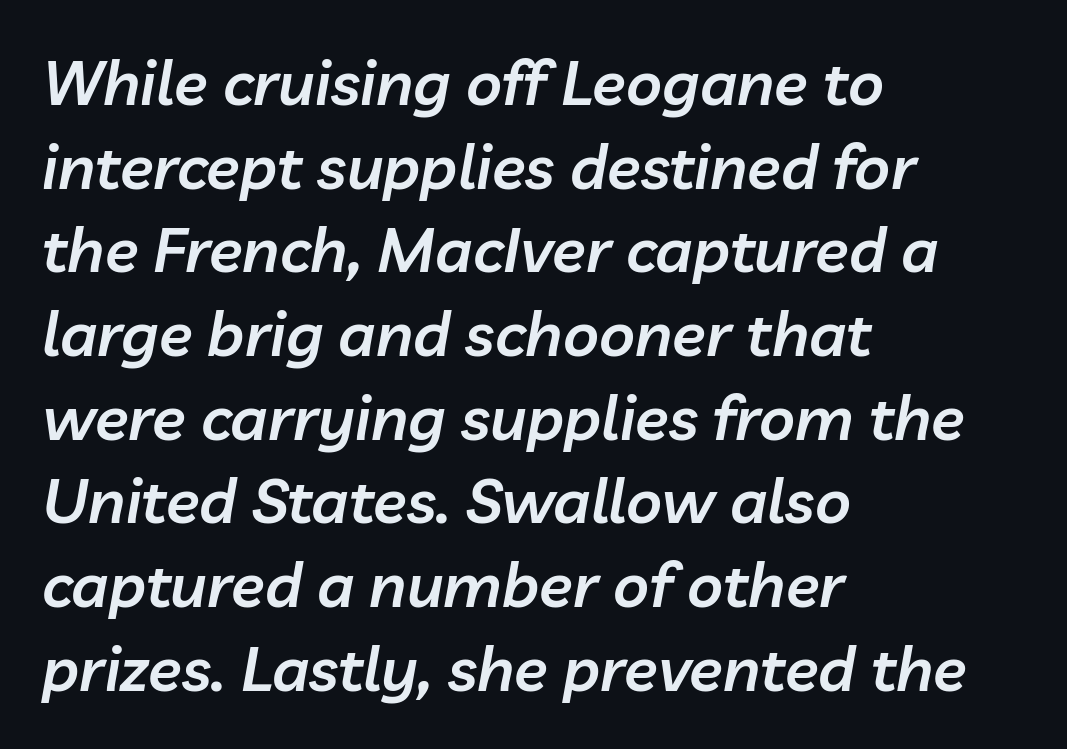
The image shows 62 px semibold type, italic (leaning right); set left-aligned, normal line spacing (1.35x), normal letter spacing, not underlined; low stroke contrast and a medium x-height.
